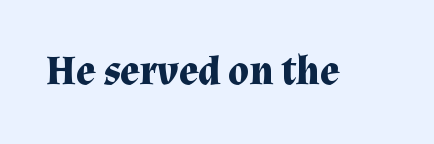
{"serif": "yes", "italic": "no", "bold": "yes", "weight": "bold", "width": "normal", "stroke_contrast": "medium", "x_height": "medium", "monospaced": "no", "underline": "no", "letter_spacing": "normal", "letter_spacing_em": 0.0, "glyph_px": 41}
